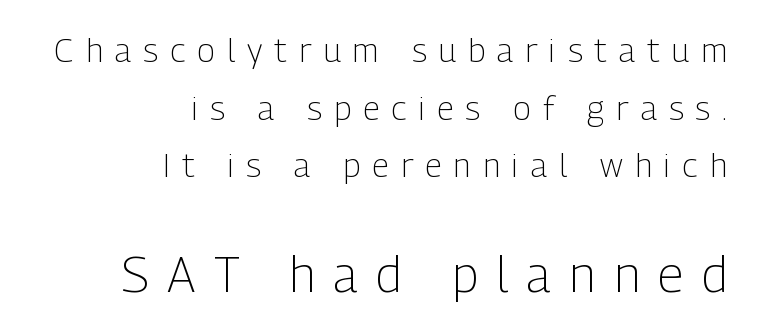
{"serif": "no", "italic": "no", "bold": "no", "weight": "light", "width": "condensed", "stroke_contrast": "low", "x_height": "medium", "monospaced": "no", "underline": "no", "align": "right", "line_spacing_ratio": 1.75, "letter_spacing": "wide", "letter_spacing_em": 0.37, "larger_block": "second", "size_ratio": 1.52, "glyph_px": 50}
